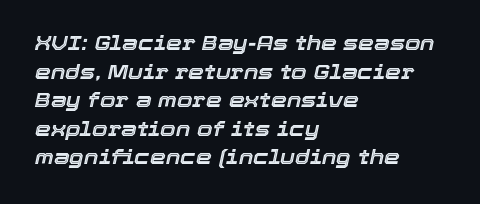
{"italic": "yes", "lean": "right", "slant_degrees": 12, "underline": "no", "align": "left", "line_spacing": "normal", "line_spacing_ratio": 1.43, "letter_spacing": "normal", "letter_spacing_em": 0.0, "glyph_px": 20}
